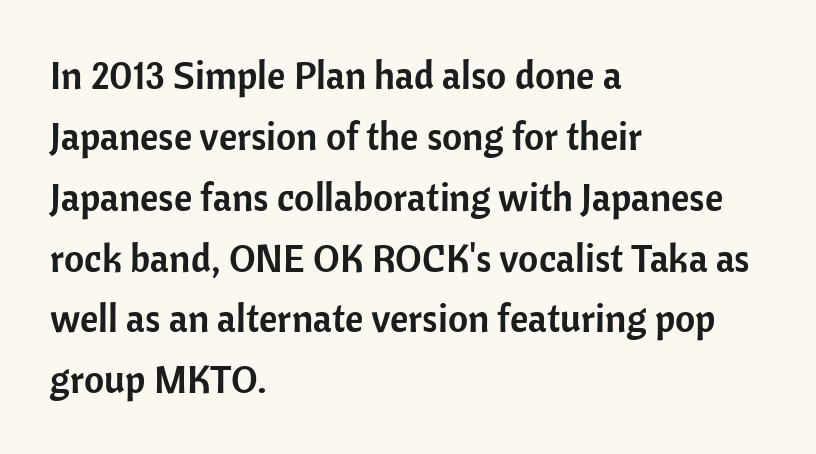
{"serif": "no", "italic": "no", "width": "normal", "stroke_contrast": "low", "x_height": "medium", "monospaced": "no", "underline": "no", "align": "left", "line_spacing": "normal", "line_spacing_ratio": 1.56, "letter_spacing": "normal", "letter_spacing_em": 0.0, "glyph_px": 39}
